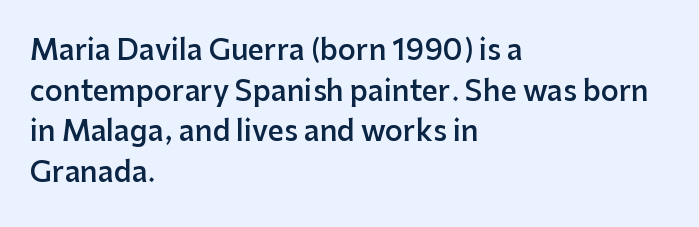
{"serif": "no", "italic": "no", "bold": "semi", "weight": "semibold", "width": "normal", "stroke_contrast": "low", "x_height": "medium", "monospaced": "no", "underline": "no", "align": "left", "line_spacing": "normal", "line_spacing_ratio": 1.45, "letter_spacing": "normal", "letter_spacing_em": 0.0, "glyph_px": 28}
